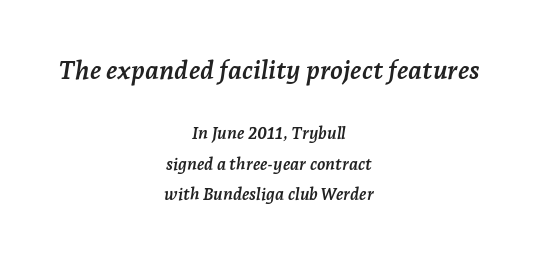
Is the letter spacing exaggerated? No — it looks like the ordinary default. Looking at the ascenders, they clearly lean. The passage shown is not underscored anywhere. Neither beginnings nor endings align; midpoints do.
